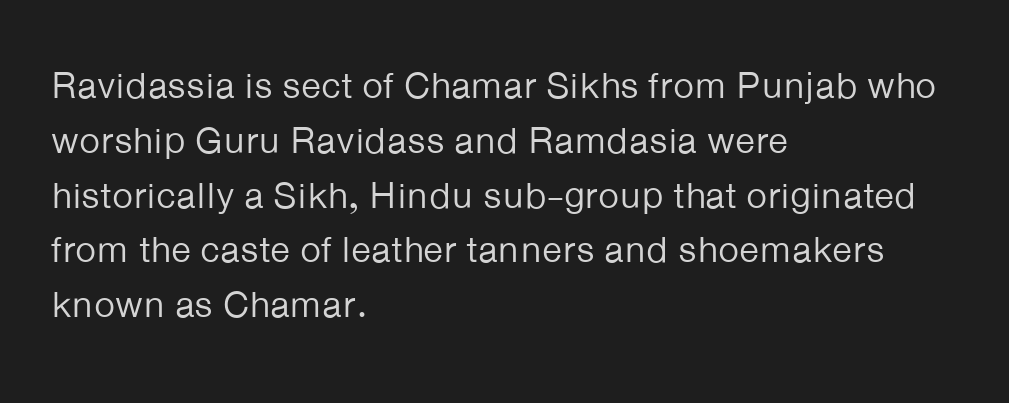
{"serif": "no", "italic": "no", "bold": "no", "weight": "regular", "width": "normal", "stroke_contrast": "low", "x_height": "medium", "monospaced": "no", "underline": "no", "align": "left", "line_spacing": "normal", "line_spacing_ratio": 1.48, "letter_spacing": "normal", "letter_spacing_em": 0.0, "glyph_px": 37}
